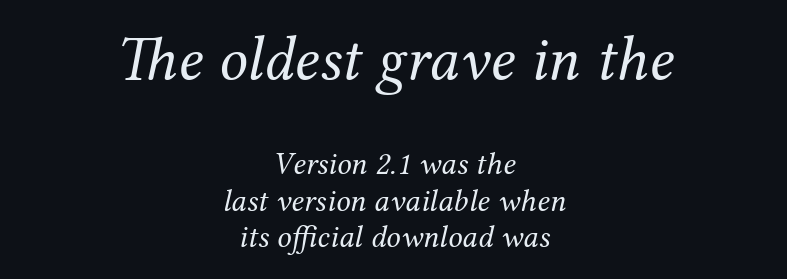
Compared with a typical body face, this is equally light or lighter still. Layout note: lines centered. Yep, those are serifs on the letters. The letters advance in unequal steps, a hallmark of proportional type. Beneath every word, the page is bare.
